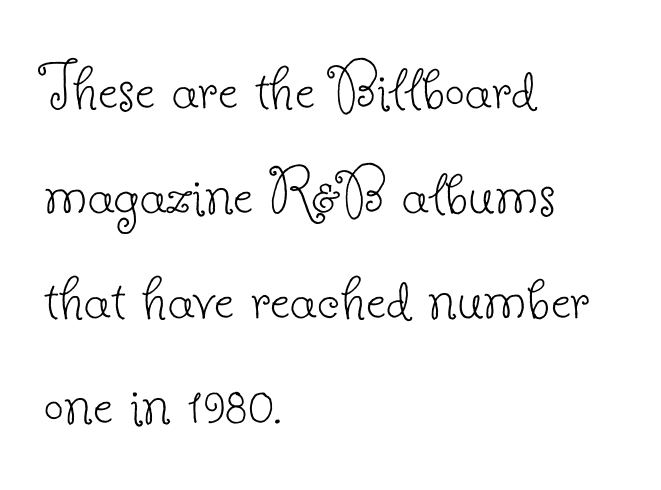
{"serif": "yes", "italic": "no", "bold": "no", "weight": "thin", "width": "normal", "stroke_contrast": "low", "x_height": "small", "monospaced": "no", "underline": "no", "align": "left", "line_spacing": "normal", "line_spacing_ratio": 1.48, "letter_spacing": "normal", "letter_spacing_em": 0.0, "glyph_px": 71}
